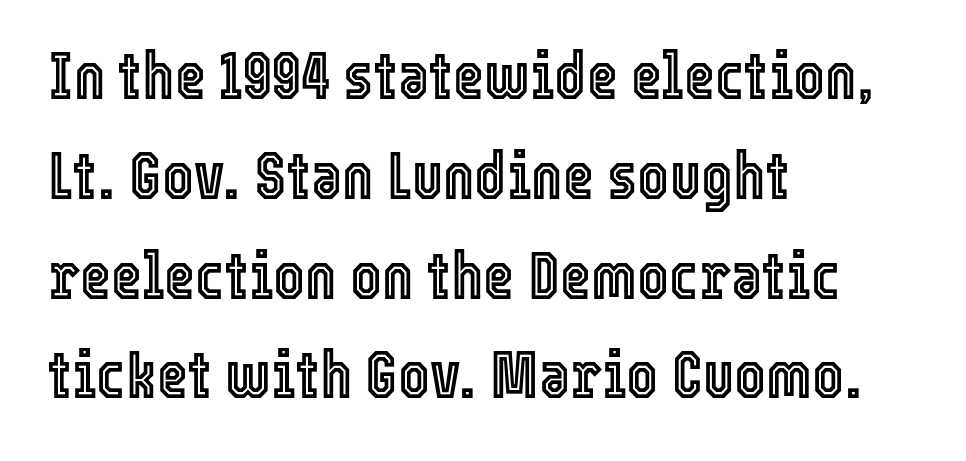
Q: Is the text italic (slanted)? A: No, it is upright.
Q: Is the text underlined? A: No.
Q: How is the paragraph aligned? A: Left-aligned.
Q: Is the spacing between letters normal or unusually wide? A: Normal.
Q: Is the spacing between lines tight, normal or loose? A: Normal.
Q: Width (condensed, normal, or wide)? A: Condensed.
Q: x-height? A: Medium.
Q: Monospaced? A: No.
